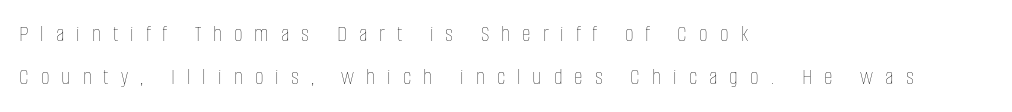
The image shows 24 px text type, upright; set left-aligned, line spacing 1.81x, unusually wide letter spacing (+0.5 em), not underlined.
